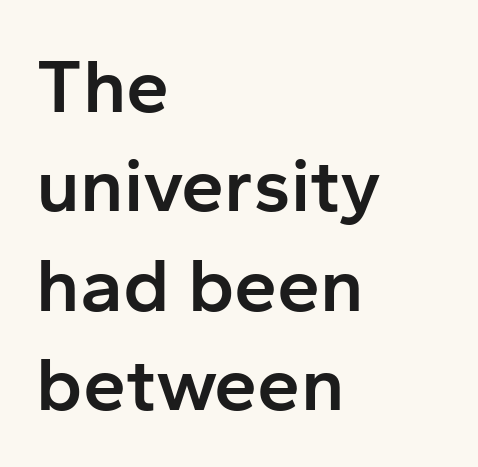
{"serif": "no", "italic": "no", "bold": "semi", "weight": "semibold", "width": "normal", "stroke_contrast": "low", "x_height": "medium", "monospaced": "no", "underline": "no", "align": "left", "line_spacing": "normal", "line_spacing_ratio": 1.29, "letter_spacing": "normal", "letter_spacing_em": 0.0, "glyph_px": 77}
